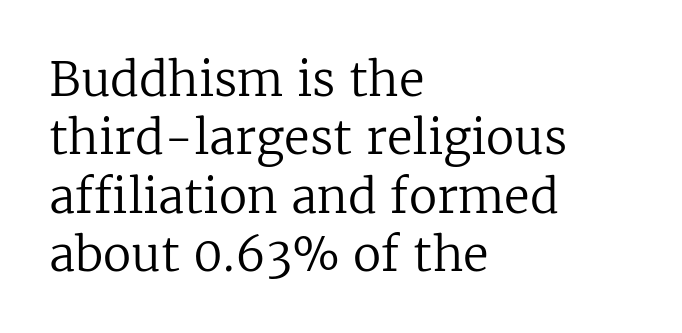
No word sits above an underline. The letters look calm and open, with moderate or lighter stems. One-word summary of the alignment: left. The font family rendered here belongs to the serif group.
